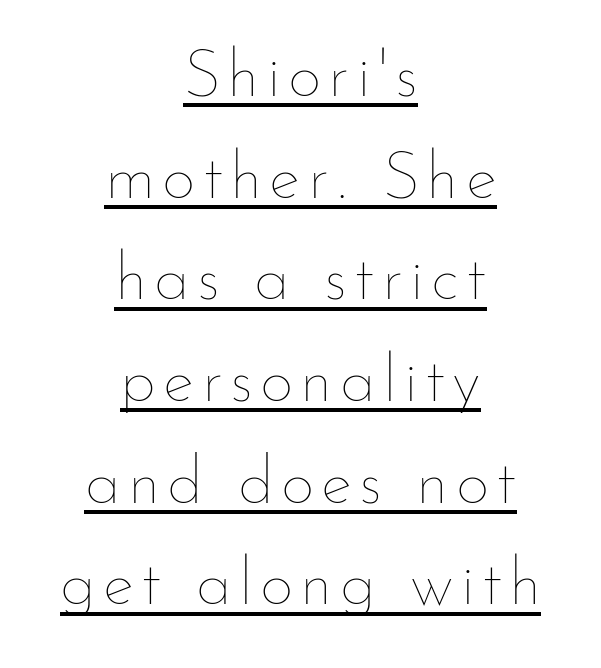
Centered paragraph, ragged on both sides. The space between consecutive lines is moderate. You could not count columns in this text — the font is proportionally spaced. The font is comparable to plain body text, perhaps lighter.
